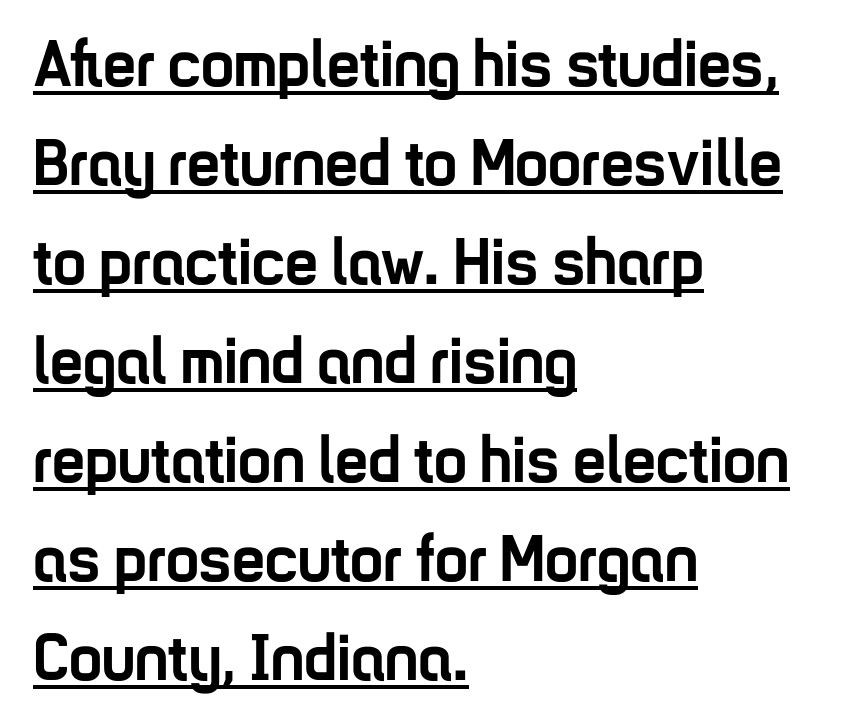
The image shows 66 px semibold, condensed sans-serif type, upright; set left-aligned, normal line spacing (1.5x), normal letter spacing, underlined; low stroke contrast and a medium x-height.
